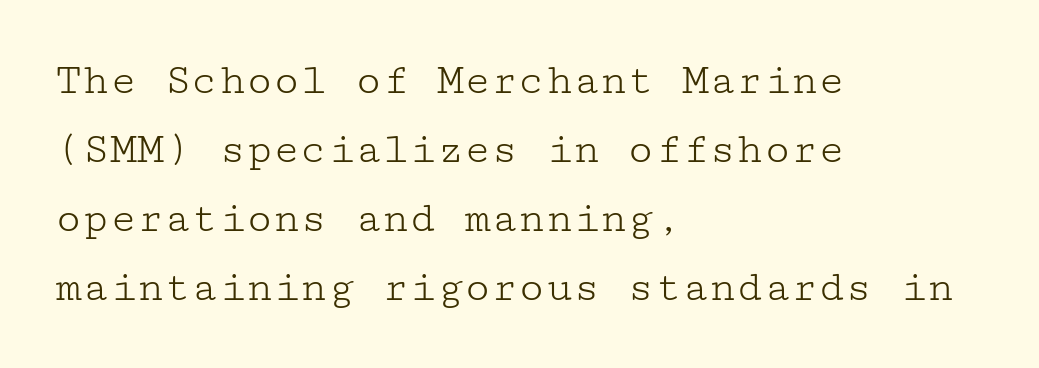
{"serif": "yes", "italic": "no", "bold": "no", "weight": "light", "width": "wide", "stroke_contrast": "low", "x_height": "medium", "underline": "no", "align": "left", "line_spacing": "normal", "line_spacing_ratio": 1.53, "letter_spacing": "normal", "letter_spacing_em": 0.0, "glyph_px": 45}
